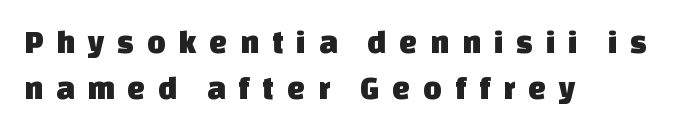
The image shows 32 px sans-serif type; set left-aligned, normal line spacing (1.44x), unusually wide letter spacing (+0.4 em), not underlined; low stroke contrast and a large x-height.
